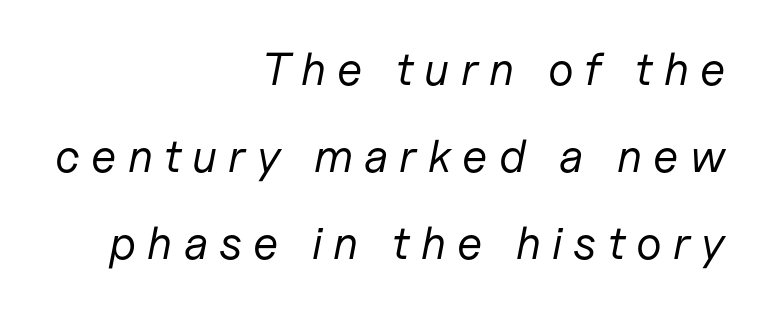
The image shows 46 px regular-weight type, italic (leaning right); set right-aligned, line spacing 1.89x, unusually wide letter spacing (+0.24 em), not underlined; low stroke contrast and a medium x-height.
